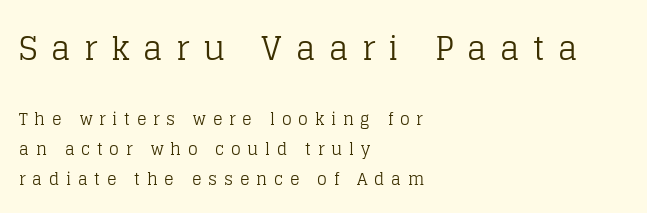
The image shows 32 px regular-weight serif type, upright; set left-aligned, line spacing 1.86x, unusually wide letter spacing (+0.42 em), not underlined; the first (top) block is 2.0x larger; low stroke contrast and a large x-height.
